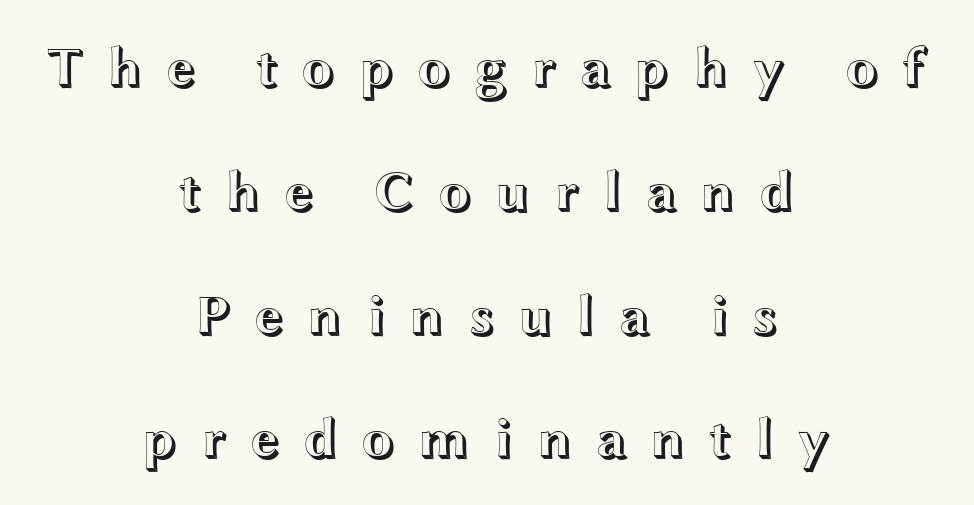
The image shows 56 px wide type, upright; set centered, loose line spacing (2.21x), unusually wide letter spacing (+0.4 em), not underlined; a medium x-height.
